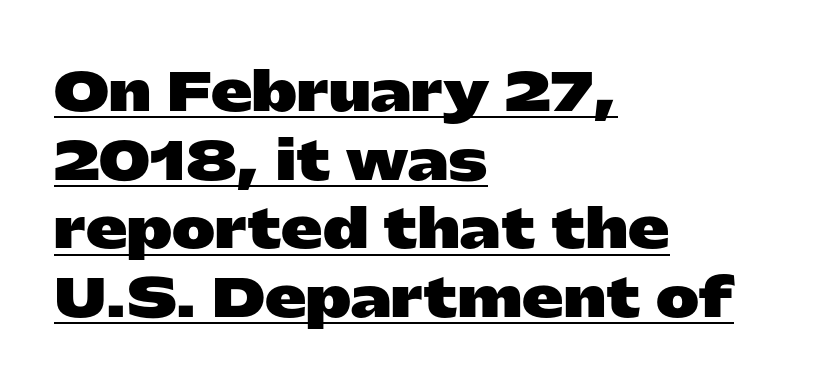
Q: Is the text bold? A: Yes.
Q: Is the text italic (slanted)? A: No, it is upright.
Q: Is the typeface a serif or a sans-serif typeface? A: Sans-serif.
Q: Is the text underlined? A: Yes.
Q: How is the paragraph aligned? A: Left-aligned.
Q: Is the spacing between letters normal or unusually wide? A: Normal.
Q: Is the spacing between lines tight, normal or loose? A: Normal.
Q: Width (condensed, normal, or wide)? A: Wide.
Q: Stroke contrast? A: Low.
Q: x-height? A: Medium.
Q: Monospaced? A: No.
